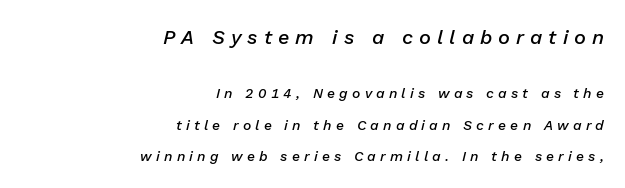
The image shows 20 px text type, italic (leaning right); set right-aligned, loose line spacing (2.26x), unusually wide letter spacing (+0.3 em), not underlined; the first (top) block is 1.43x larger.
